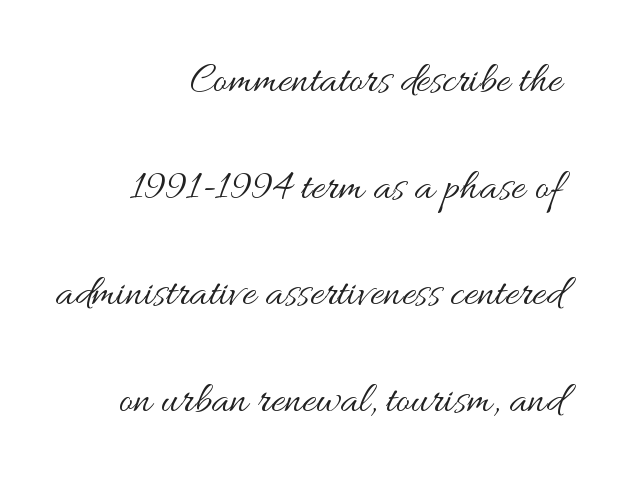
Q: Is the text bold? A: No.
Q: Is the text italic (slanted)? A: Yes.
Q: Is the text underlined? A: No.
Q: How is the paragraph aligned? A: Right-aligned.
Q: Is the spacing between letters normal or unusually wide? A: Normal.
Q: Is the spacing between lines tight, normal or loose? A: Loose.
Q: Width (condensed, normal, or wide)? A: Wide.
Q: Stroke contrast? A: Medium.
Q: x-height? A: Small.
Q: Monospaced? A: No.
